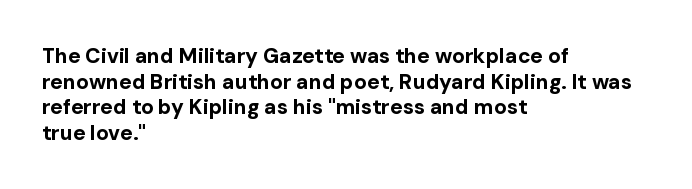
{"italic": "no", "bold": "yes", "underline": "no", "align": "left", "line_spacing_ratio": 1.22, "letter_spacing": "normal", "letter_spacing_em": 0.0, "glyph_px": 21}
